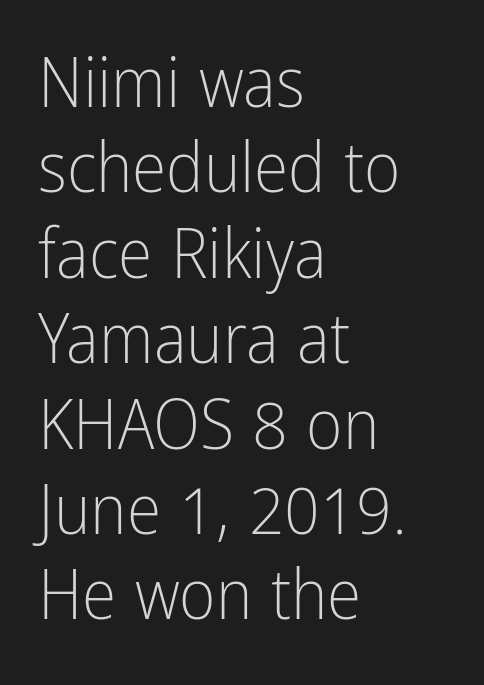
Alignment: flush left. The cut favours lightness, reaching ordinary text weight at its darkest. Only glyphs here, with clear space below each row. Character widths vary here, with narrow letters taking less room than wide ones. Grotesque or geometric, the face here clearly has no serifs.
